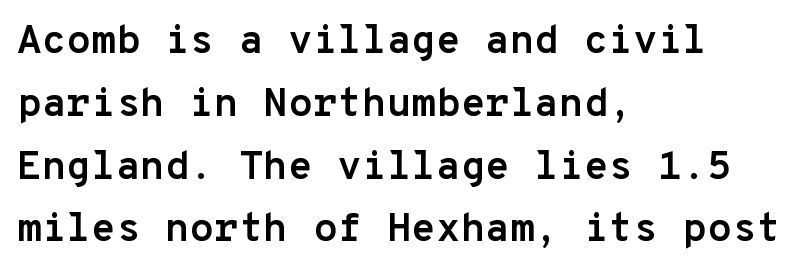
The image shows 40 px semibold sans-serif type, upright, monospaced; set left-aligned, normal line spacing (1.57x), normal letter spacing, not underlined; low stroke contrast and a medium x-height.
